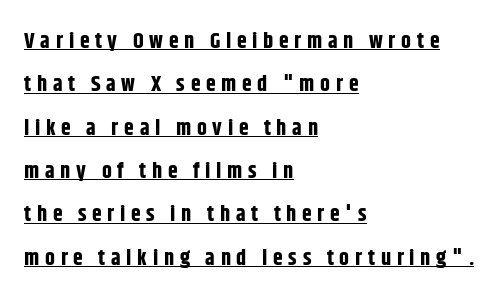
The image shows 22 px bold type, upright; set left-aligned, loose line spacing (1.97x), unusually wide letter spacing (+0.26 em), underlined.
